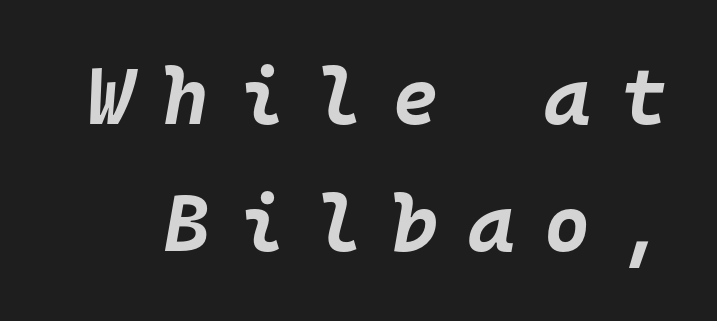
Q: Is the text bold? A: Yes.
Q: Is the text italic (slanted)? A: Yes, it leans right by about 10 degrees.
Q: Is the text underlined? A: No.
Q: Is the spacing between letters normal or unusually wide? A: Unusually wide.
Q: Is the spacing between lines tight, normal or loose? A: Normal.
Q: Width (condensed, normal, or wide)? A: Normal.
Q: Stroke contrast? A: Low.
Q: x-height? A: Large.
Q: Monospaced? A: Yes.
